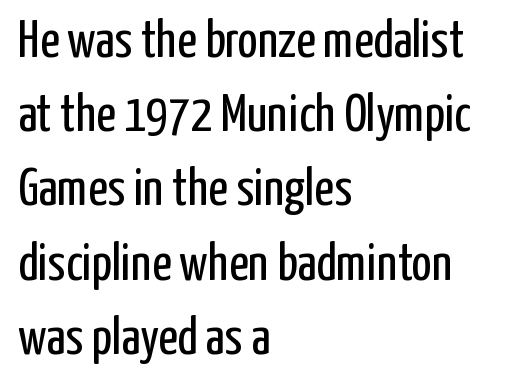
Q: Is the text bold? A: No.
Q: Is the text italic (slanted)? A: No, it is upright.
Q: Is the typeface a serif or a sans-serif typeface? A: Sans-serif.
Q: Is the text underlined? A: No.
Q: How is the paragraph aligned? A: Left-aligned.
Q: Is the spacing between letters normal or unusually wide? A: Normal.
Q: Is the spacing between lines tight, normal or loose? A: Normal.
Q: Width (condensed, normal, or wide)? A: Condensed.
Q: Stroke contrast? A: Low.
Q: x-height? A: Medium.
Q: Monospaced? A: No.
